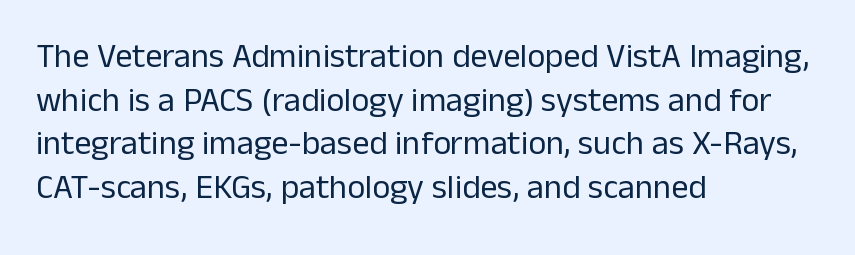
The image shows 34 px regular-weight sans-serif type, upright; set left-aligned, normal line spacing (1.28x), normal letter spacing, not underlined; low stroke contrast and a medium x-height.
